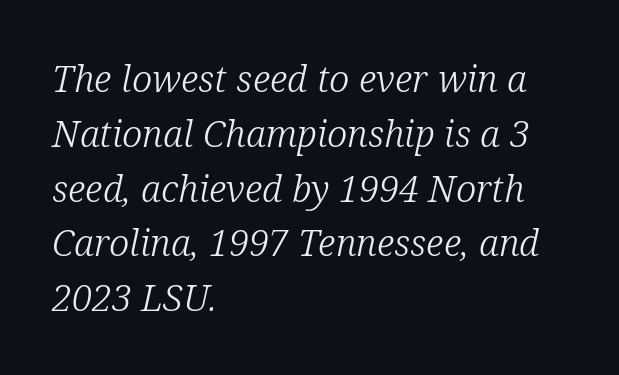
{"serif": "yes", "italic": "yes", "lean": "right", "slant_degrees": 12, "bold": "no", "weight": "light", "width": "normal", "stroke_contrast": "low", "x_height": "medium", "monospaced": "no", "underline": "no", "align": "left", "line_spacing": "normal", "line_spacing_ratio": 1.48, "letter_spacing": "normal", "letter_spacing_em": 0.0, "glyph_px": 37}
